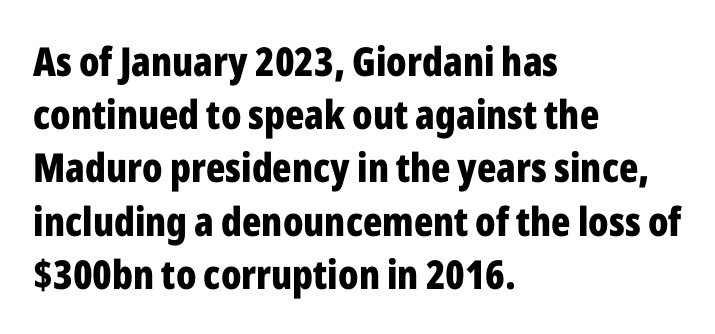
The image shows 40 px bold, condensed sans-serif type, upright; set left-aligned, normal line spacing (1.33x), normal letter spacing, not underlined; low stroke contrast and a medium x-height.
